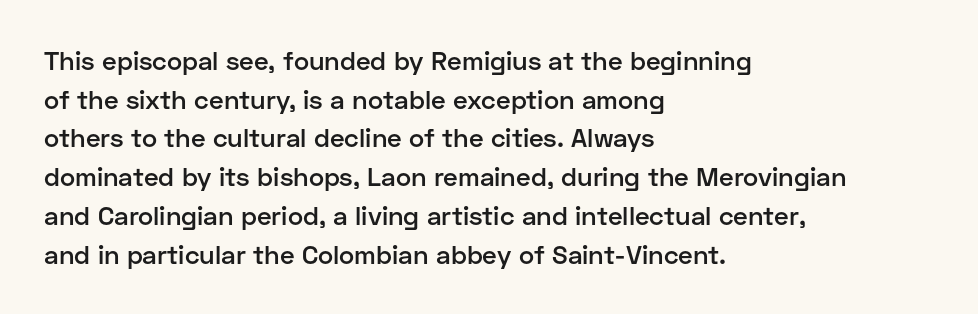
{"italic": "no", "bold": "semi", "underline": "no", "align": "left", "line_spacing": "normal", "line_spacing_ratio": 1.49, "letter_spacing": "normal", "letter_spacing_em": 0.0, "glyph_px": 26}
